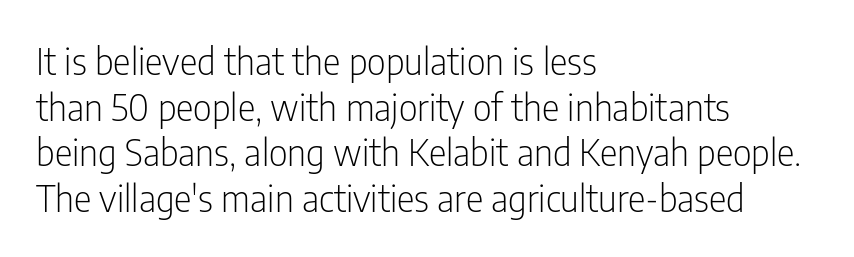
{"serif": "no", "italic": "no", "bold": "no", "weight": "light", "width": "condensed", "stroke_contrast": "low", "x_height": "medium", "monospaced": "no", "underline": "no", "align": "left", "line_spacing_ratio": 1.23, "letter_spacing": "normal", "letter_spacing_em": 0.0, "glyph_px": 37}
